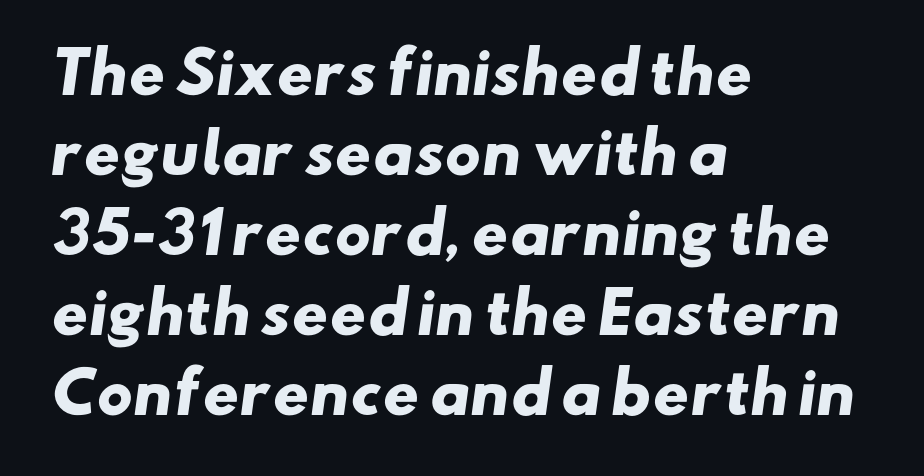
{"serif": "no", "bold": "yes", "weight": "heavy", "width": "wide", "stroke_contrast": "low", "x_height": "small", "monospaced": "no", "underline": "no", "align": "left", "line_spacing": "normal", "line_spacing_ratio": 1.43, "letter_spacing": "normal", "letter_spacing_em": 0.0, "glyph_px": 56}
